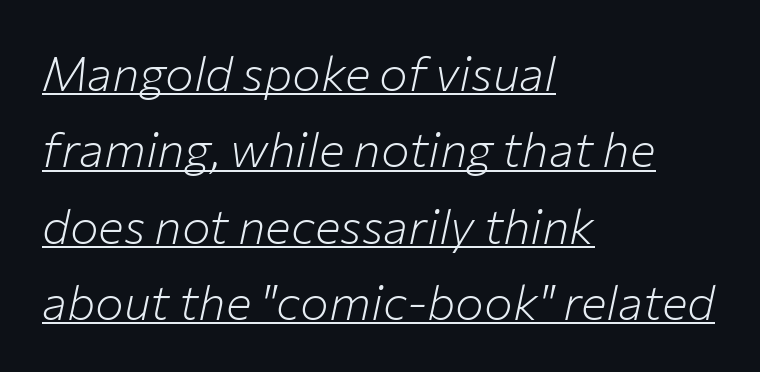
{"italic": "yes", "lean": "right", "slant_degrees": 12, "bold": "no", "weight": "light", "width": "normal", "stroke_contrast": "low", "x_height": "medium", "monospaced": "no", "underline": "yes", "align": "left", "line_spacing": "normal", "line_spacing_ratio": 1.59, "letter_spacing": "normal", "letter_spacing_em": 0.0, "glyph_px": 48}
